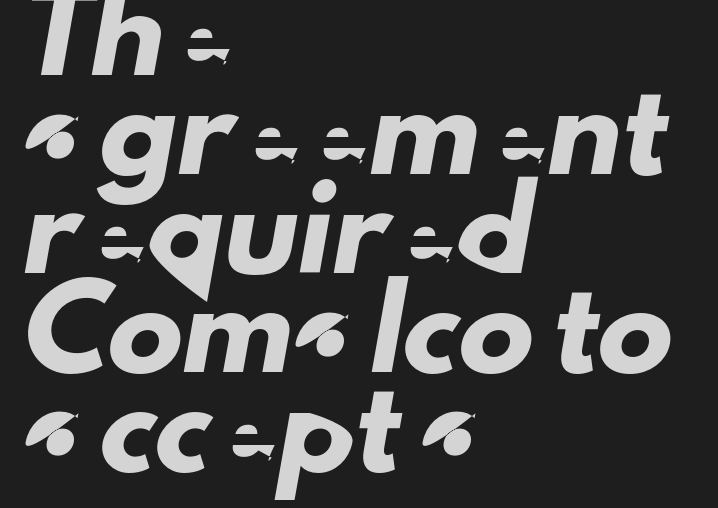
Inter-character spacing is left at the font's built-in metrics. In CSS terms this would be text-align: left. Just letters on the line, the space beneath them empty. The text was rendered using a sans face with plain stroke endings. Think of a printed novel: that variable character pitch is what you see here. Vertically, the passage feels balanced, rows spaced as you'd expect.
